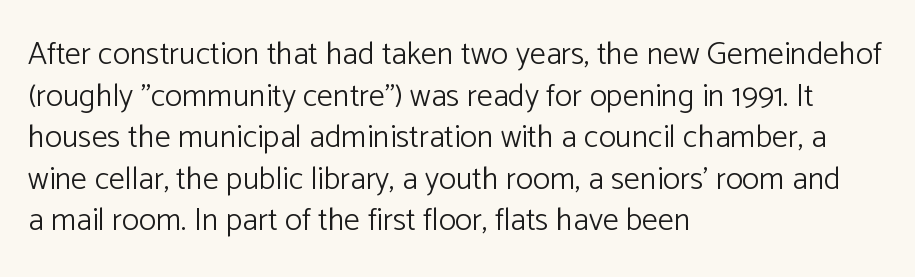
The image shows 32 px light sans-serif type, upright; set left-aligned, normal line spacing (1.3x), normal letter spacing, not underlined; low stroke contrast and a medium x-height.
